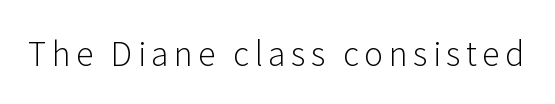
Q: Is the text bold? A: No.
Q: Is the text italic (slanted)? A: No, it is upright.
Q: Is the typeface a serif or a sans-serif typeface? A: Sans-serif.
Q: Is the text underlined? A: No.
Q: Width (condensed, normal, or wide)? A: Normal.
Q: Stroke contrast? A: Low.
Q: x-height? A: Medium.
Q: Monospaced? A: No.
